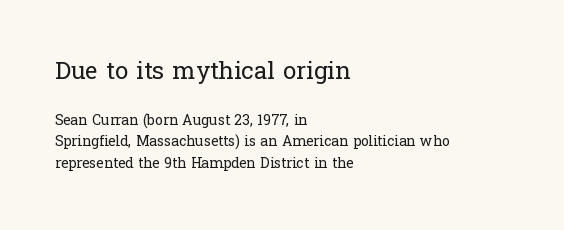
Type without underlining. Leading matches the norm, producing a regular column. It's the straight-up-and-down kind of type. In CSS terms this would be text-align: left. Honestly, the letter spacing is just normal — you wouldn't notice it. The face looks like a standard text weight, possibly lighter.
